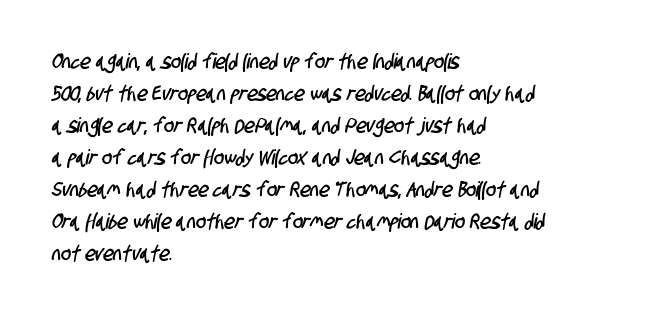
{"underline": "no", "align": "left", "line_spacing": "normal", "line_spacing_ratio": 1.52, "letter_spacing": "normal", "letter_spacing_em": 0.0, "glyph_px": 21}
